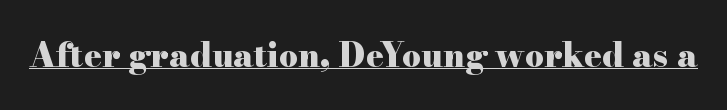
The image shows 33 px heavy, wide serif type, upright; set normal letter spacing, underlined; high stroke contrast and a small x-height.
